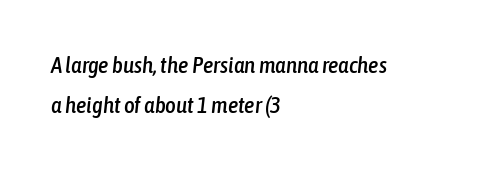
Q: Is the text italic (slanted)? A: Yes, it leans right by about 6 degrees.
Q: Is the text underlined? A: No.
Q: How is the paragraph aligned? A: Left-aligned.
Q: Is the spacing between letters normal or unusually wide? A: Normal.
